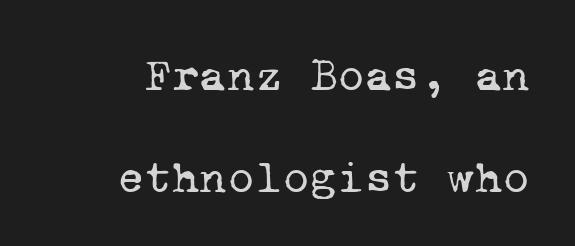
Q: Is the text bold? A: No.
Q: Is the typeface a serif or a sans-serif typeface? A: Serif.
Q: Is the text underlined? A: No.
Q: Is the spacing between letters normal or unusually wide? A: Normal.
Q: Is the spacing between lines tight, normal or loose? A: Loose.
Q: Width (condensed, normal, or wide)? A: Normal.
Q: Stroke contrast? A: Low.
Q: x-height? A: Medium.
Q: Monospaced? A: Yes.
